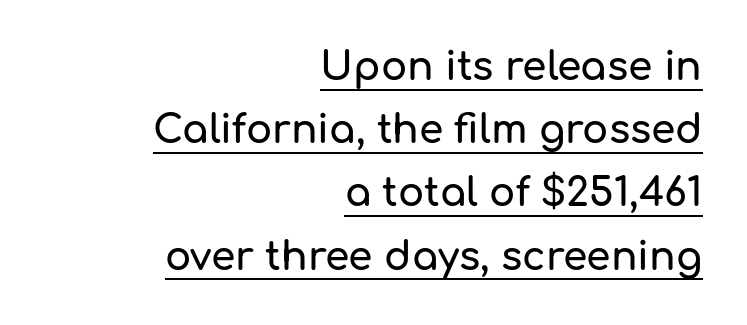
Unlike italic type, these characters show no tilt at all. Vertical spacing — default. The face used here is proportionally spaced, like ordinary book or web type. This rendering uses right alignment, leaving the left contour irregular. The specimen includes a rule beneath the text block's lines. Here the glyphs are tracked normally, forming tight word shapes.
